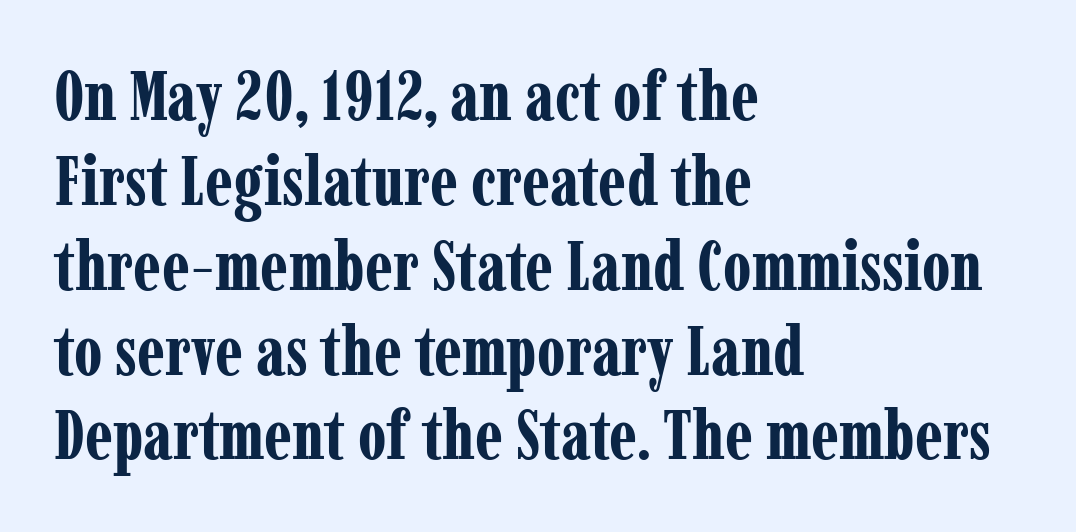
Q: Is the text bold? A: Yes.
Q: Is the text italic (slanted)? A: No, it is upright.
Q: Is the typeface a serif or a sans-serif typeface? A: Serif.
Q: Is the text underlined? A: No.
Q: How is the paragraph aligned? A: Left-aligned.
Q: Is the spacing between letters normal or unusually wide? A: Normal.
Q: Width (condensed, normal, or wide)? A: Condensed.
Q: Stroke contrast? A: Low.
Q: x-height? A: Medium.
Q: Monospaced? A: No.
